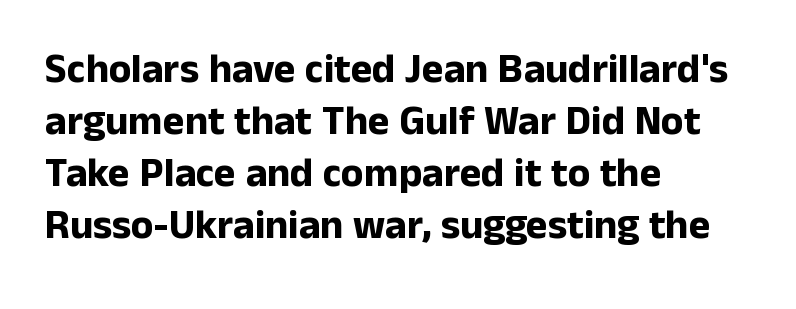
The image shows 41 px bold sans-serif type, upright; set left-aligned, normal line spacing (1.27x), normal letter spacing, not underlined; low stroke contrast and a medium x-height.
